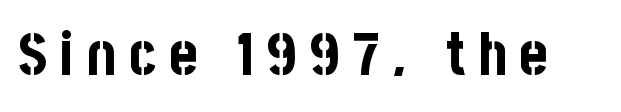
Each letter keeps its own natural width here, so spacing adapts to shape. Look at the tracking — it's clearly loosened, letters drifting apart. A clean baseline with only descenders dipping below it. Plenty of ink on the page — the face is bold.
